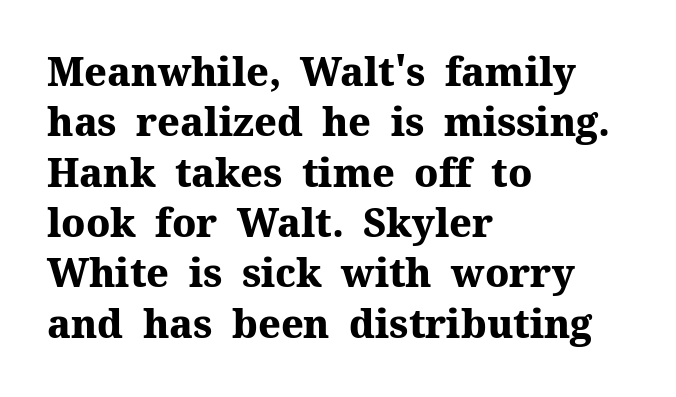
Q: Is the text bold? A: Yes.
Q: Is the text italic (slanted)? A: No, it is upright.
Q: Is the typeface a serif or a sans-serif typeface? A: Serif.
Q: Is the text underlined? A: No.
Q: How is the paragraph aligned? A: Left-aligned.
Q: Is the spacing between letters normal or unusually wide? A: Normal.
Q: Is the spacing between lines tight, normal or loose? A: Normal.
Q: Width (condensed, normal, or wide)? A: Normal.
Q: Stroke contrast? A: Medium.
Q: x-height? A: Medium.
Q: Monospaced? A: No.
